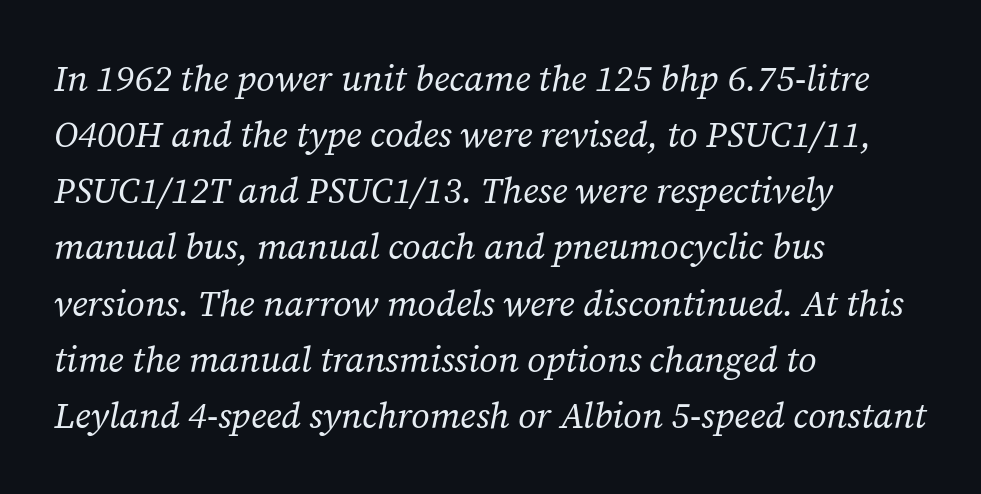
Q: Is the text bold? A: No.
Q: Is the text italic (slanted)? A: Yes, it leans right by about 12 degrees.
Q: Is the typeface a serif or a sans-serif typeface? A: Serif.
Q: Is the text underlined? A: No.
Q: How is the paragraph aligned? A: Left-aligned.
Q: Is the spacing between letters normal or unusually wide? A: Normal.
Q: Is the spacing between lines tight, normal or loose? A: Normal.
Q: Width (condensed, normal, or wide)? A: Normal.
Q: Stroke contrast? A: Low.
Q: x-height? A: Medium.
Q: Monospaced? A: No.
